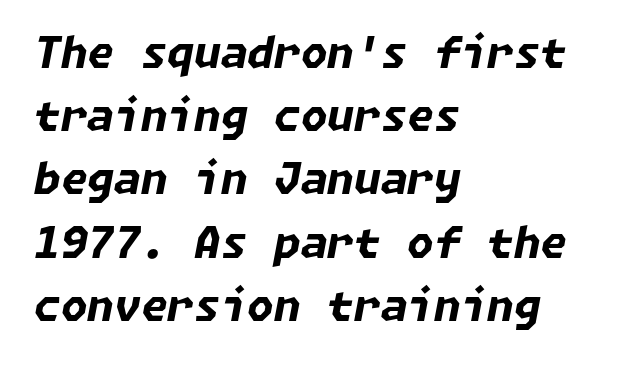
{"italic": "yes", "lean": "right", "slant_degrees": 11, "bold": "yes", "weight": "bold", "width": "normal", "stroke_contrast": "low", "x_height": "medium", "underline": "no", "align": "left", "line_spacing": "normal", "line_spacing_ratio": 1.47, "letter_spacing": "normal", "letter_spacing_em": 0.0, "glyph_px": 43}
